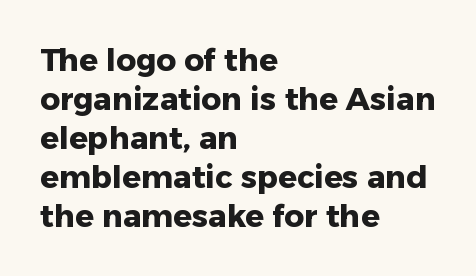
The image shows 31 px heavy sans-serif type, upright; set left-aligned, normal line spacing (1.26x), normal letter spacing, not underlined; low stroke contrast and a medium x-height.
